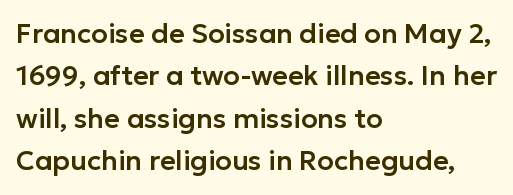
{"italic": "no", "underline": "no", "align": "left", "line_spacing": "normal", "line_spacing_ratio": 1.57, "letter_spacing": "normal", "letter_spacing_em": 0.0, "glyph_px": 27}
